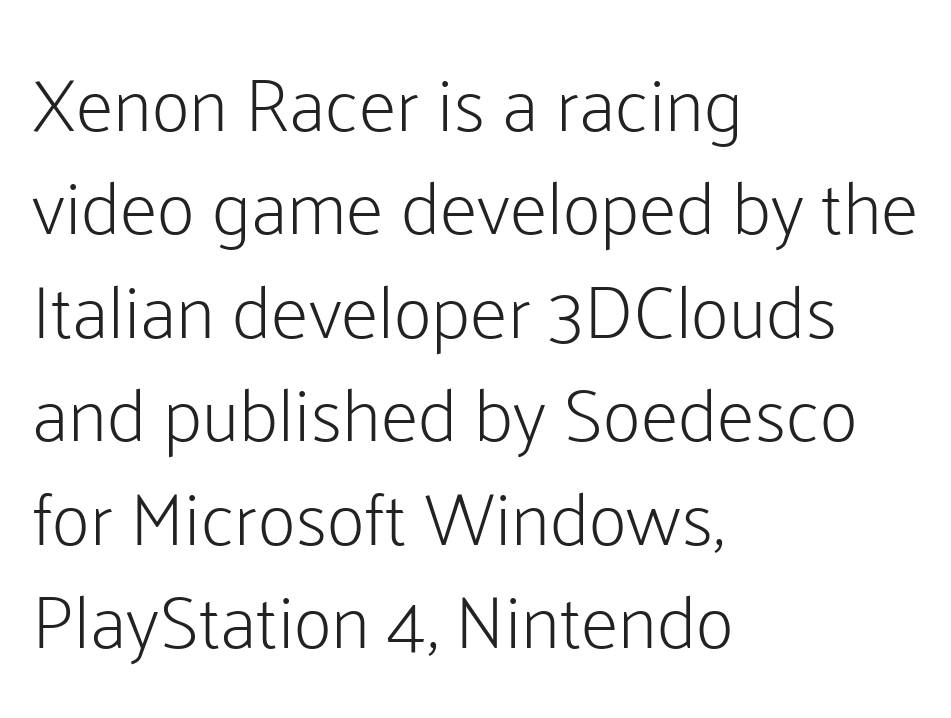
The image shows 75 px light sans-serif type, upright; set left-aligned, normal line spacing (1.38x), normal letter spacing, not underlined; low stroke contrast and a medium x-height.
